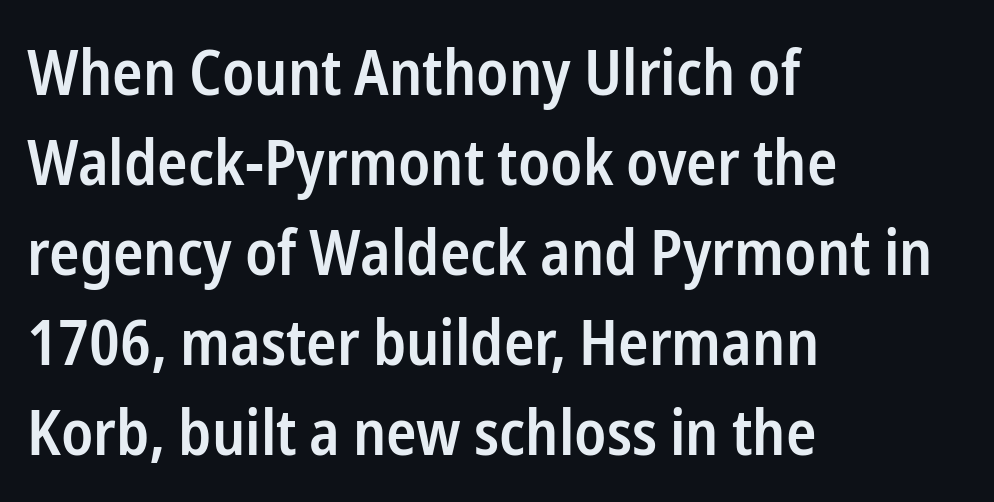
The image shows 63 px semibold, condensed sans-serif type, upright; set left-aligned, normal line spacing (1.43x), normal letter spacing, not underlined; low stroke contrast and a medium x-height.
